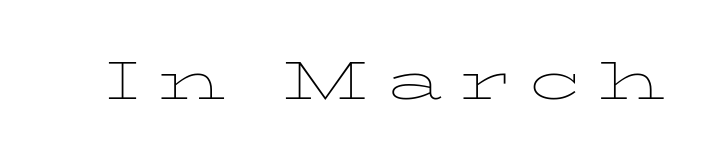
{"serif": "yes", "italic": "no", "bold": "no", "weight": "thin", "width": "wide", "stroke_contrast": "low", "x_height": "medium", "monospaced": "no", "underline": "no", "letter_spacing": "wide", "letter_spacing_em": 0.33, "glyph_px": 53}
